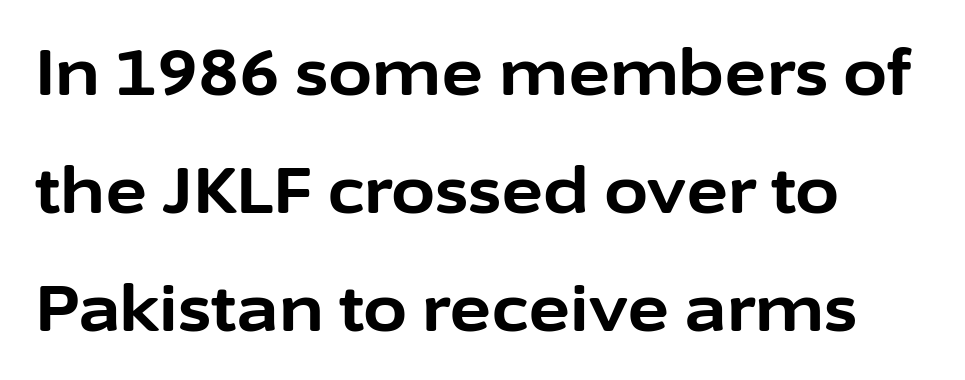
{"serif": "no", "italic": "no", "bold": "yes", "weight": "bold", "width": "normal", "stroke_contrast": "low", "x_height": "medium", "monospaced": "no", "underline": "no", "align": "left", "line_spacing_ratio": 1.84, "letter_spacing": "normal", "letter_spacing_em": 0.0, "glyph_px": 64}
